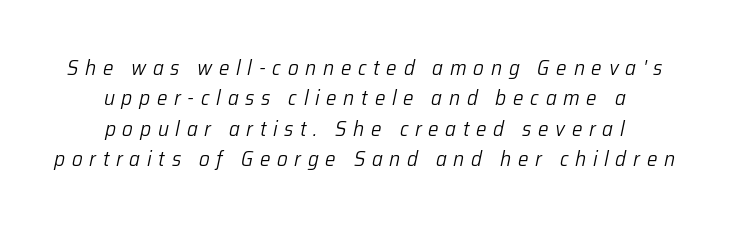
Q: Is the text bold? A: No.
Q: Is the text italic (slanted)? A: Yes, it leans right by about 12 degrees.
Q: Is the text underlined? A: No.
Q: How is the paragraph aligned? A: Centered.
Q: Is the spacing between letters normal or unusually wide? A: Unusually wide.
Q: Is the spacing between lines tight, normal or loose? A: Normal.
